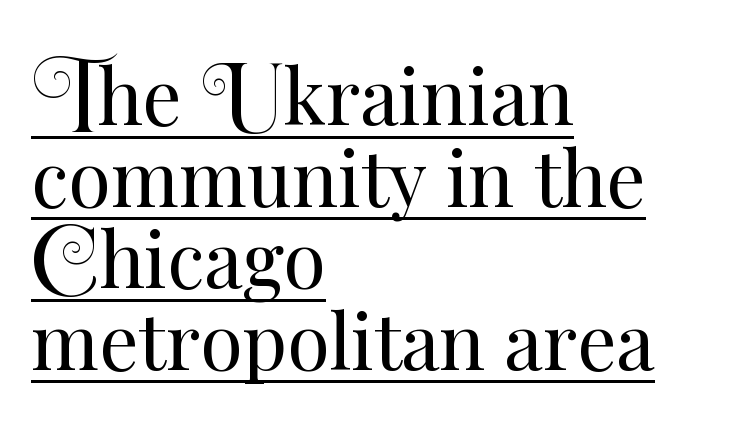
The image shows 77 px regular-weight type, upright; set left-aligned, tight line spacing (1.06x), normal letter spacing, underlined; medium stroke contrast and a small x-height.
